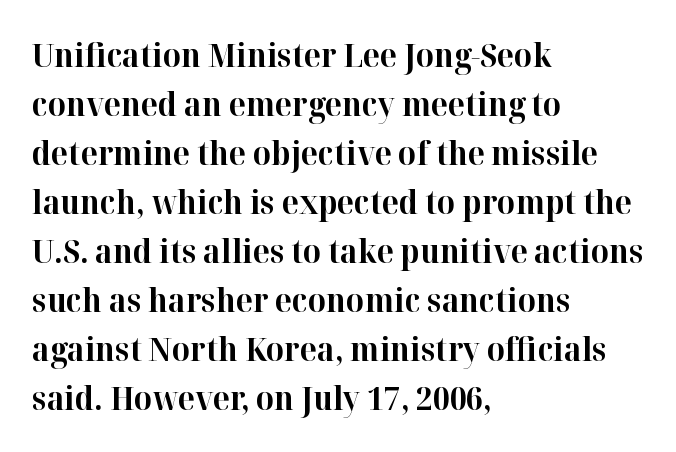
Q: Is the text bold? A: Yes.
Q: Is the text italic (slanted)? A: No, it is upright.
Q: Is the typeface a serif or a sans-serif typeface? A: Serif.
Q: Is the text underlined? A: No.
Q: How is the paragraph aligned? A: Left-aligned.
Q: Is the spacing between letters normal or unusually wide? A: Normal.
Q: Is the spacing between lines tight, normal or loose? A: Normal.
Q: Width (condensed, normal, or wide)? A: Normal.
Q: Stroke contrast? A: High.
Q: x-height? A: Medium.
Q: Monospaced? A: No.
